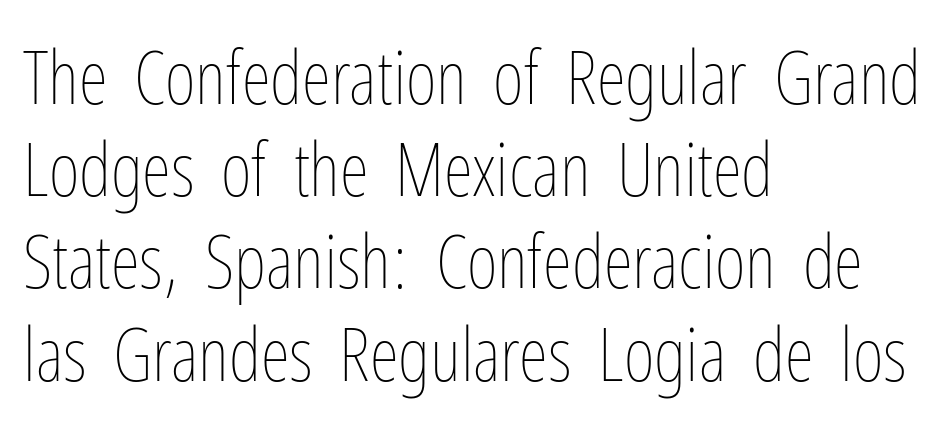
Does extra space separate the letters? No, they use regular spacing. You could not count columns in this text — the font is proportionally spaced. The axis of the letterforms is exactly vertical. The cut favours lightness, reaching ordinary text weight at its darkest. Check under the words: just untouched page.
